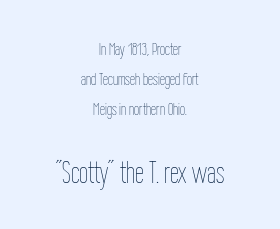
{"italic": "no", "bold": "no", "weight": "thin", "width": "condensed", "stroke_contrast": "low", "x_height": "medium", "monospaced": "no", "underline": "no", "align": "center", "line_spacing": "normal", "line_spacing_ratio": 1.68, "letter_spacing": "normal", "letter_spacing_em": 0.0, "larger_block": "second", "size_ratio": 1.78, "glyph_px": 32}
